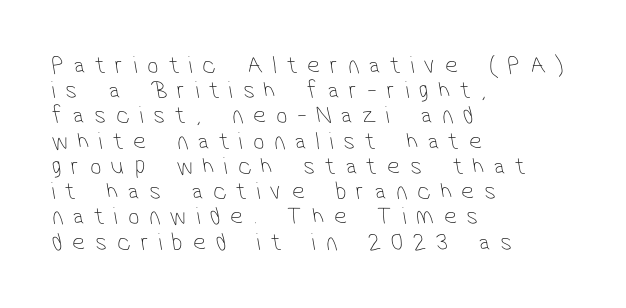
Q: Is the text bold? A: No.
Q: Is the text underlined? A: No.
Q: How is the paragraph aligned? A: Left-aligned.
Q: Is the spacing between letters normal or unusually wide? A: Unusually wide.
Q: Is the spacing between lines tight, normal or loose? A: Tight.
